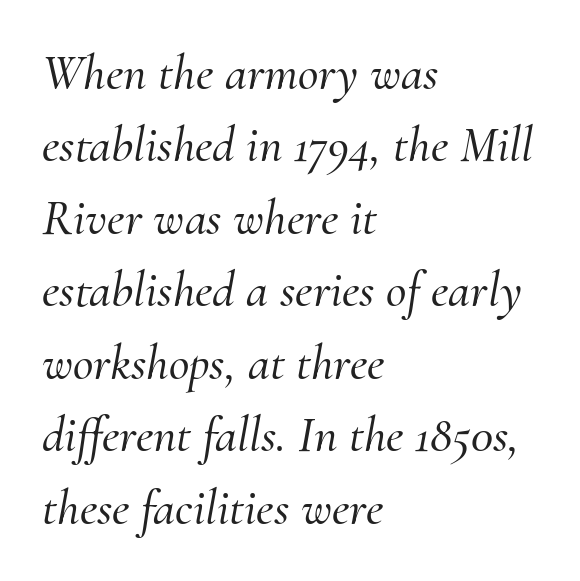
Q: Is the text italic (slanted)? A: Yes, it leans right by about 10 degrees.
Q: Is the typeface a serif or a sans-serif typeface? A: Serif.
Q: Is the text underlined? A: No.
Q: How is the paragraph aligned? A: Left-aligned.
Q: Is the spacing between letters normal or unusually wide? A: Normal.
Q: Is the spacing between lines tight, normal or loose? A: Normal.
Q: Width (condensed, normal, or wide)? A: Normal.
Q: Stroke contrast? A: Medium.
Q: x-height? A: Small.
Q: Monospaced? A: No.
